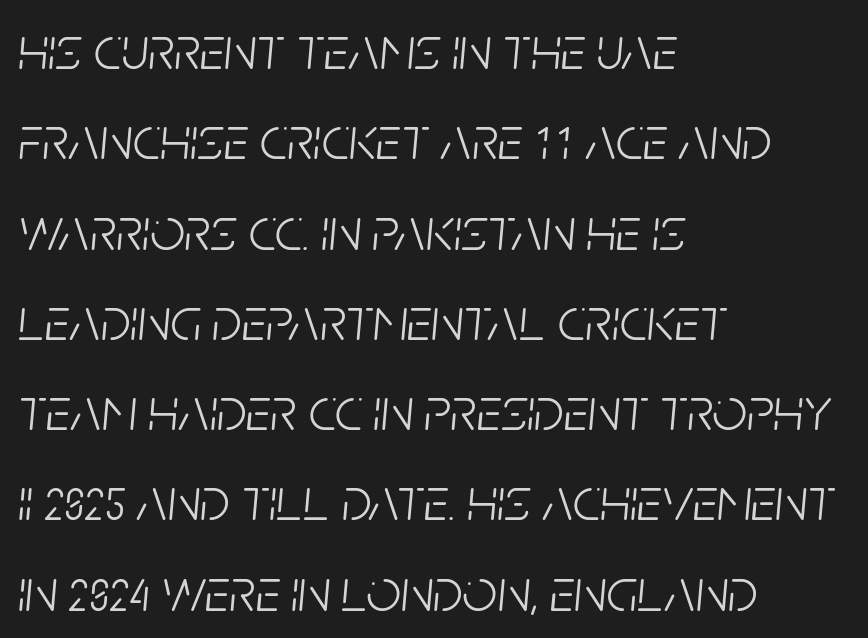
{"italic": "yes", "lean": "right", "slant_degrees": 5, "bold": "no", "weight": "light", "width": "condensed", "stroke_contrast": "low", "x_height": "large", "monospaced": "no", "underline": "no", "align": "left", "line_spacing": "normal", "line_spacing_ratio": 1.48, "letter_spacing": "normal", "letter_spacing_em": 0.0, "glyph_px": 61}
